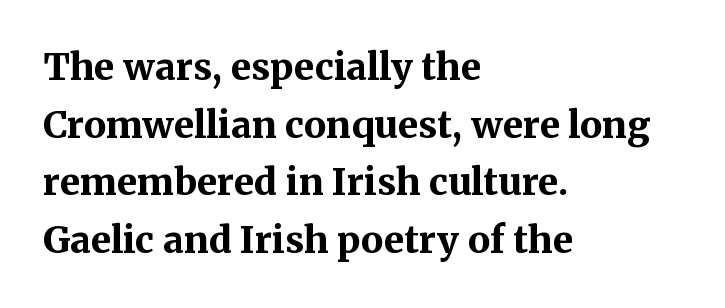
{"serif": "yes", "italic": "no", "bold": "yes", "weight": "bold", "width": "normal", "stroke_contrast": "medium", "x_height": "medium", "monospaced": "no", "underline": "no", "align": "left", "line_spacing": "normal", "line_spacing_ratio": 1.56, "letter_spacing": "normal", "letter_spacing_em": 0.0, "glyph_px": 37}
